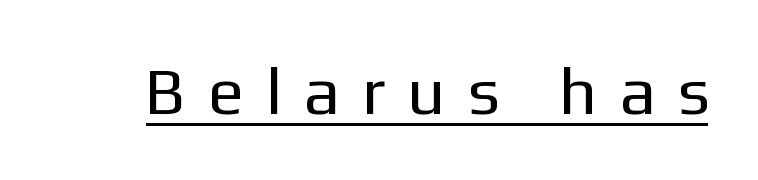
{"serif": "no", "italic": "no", "bold": "no", "weight": "regular", "width": "normal", "stroke_contrast": "low", "x_height": "medium", "monospaced": "no", "underline": "yes", "letter_spacing": "wide", "letter_spacing_em": 0.4, "glyph_px": 67}
